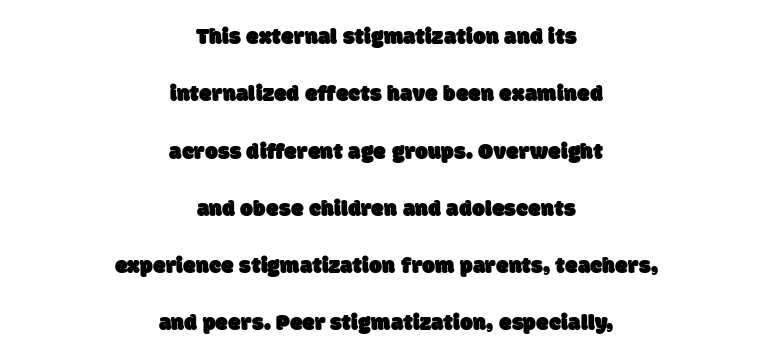
Q: Is the text underlined? A: No.
Q: How is the paragraph aligned? A: Centered.
Q: Is the spacing between letters normal or unusually wide? A: Normal.
Q: Is the spacing between lines tight, normal or loose? A: Loose.
